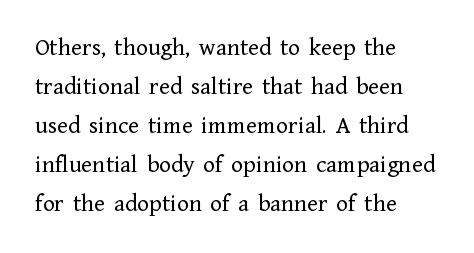
{"italic": "no", "bold": "no", "underline": "no", "align": "left", "line_spacing": "normal", "line_spacing_ratio": 1.56, "letter_spacing": "normal", "letter_spacing_em": 0.0, "glyph_px": 25}
